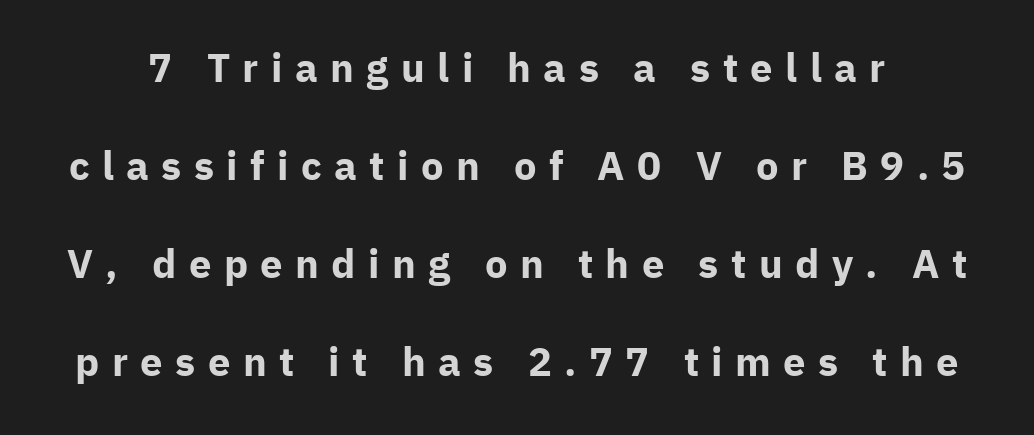
{"serif": "no", "italic": "no", "bold": "yes", "weight": "bold", "width": "normal", "stroke_contrast": "low", "x_height": "medium", "monospaced": "no", "underline": "no", "line_spacing": "loose", "line_spacing_ratio": 2.45, "letter_spacing": "wide", "letter_spacing_em": 0.31, "glyph_px": 40}
